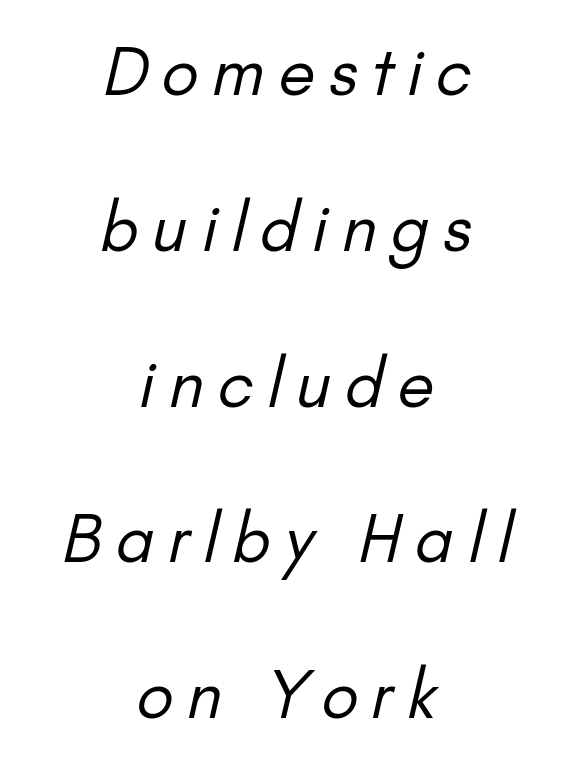
The image shows 66 px regular-weight sans-serif type; set centered, loose line spacing (2.36x), unusually wide letter spacing (+0.21 em), not underlined; low stroke contrast and a small x-height.
